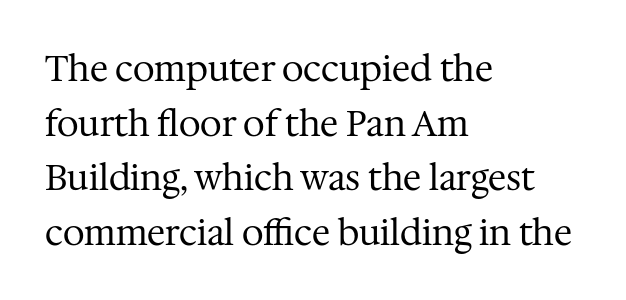
The image shows 35 px regular-weight serif type, upright; set left-aligned, normal line spacing (1.56x), normal letter spacing, not underlined; medium stroke contrast and a medium x-height.
